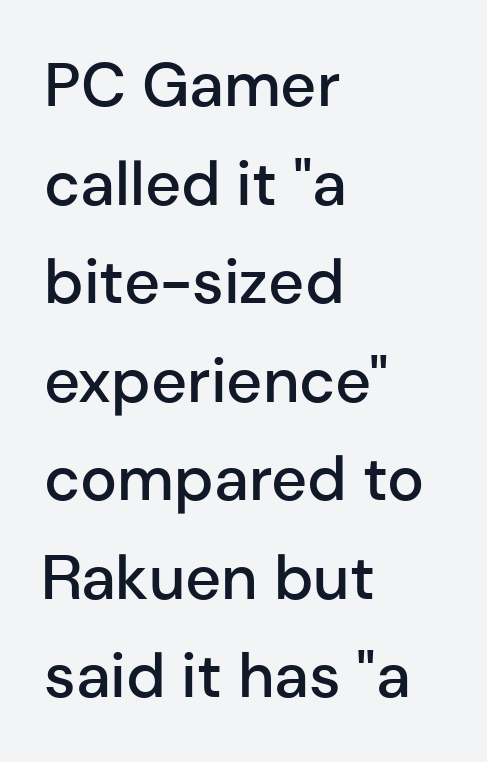
What stands out about the letter spacing? Nothing — it is the standard amount. Rule under the text: the space is simply empty. A somewhat darkened texture: the type is semibold rather than bold. Note the varied advance widths — an 'i' is clearly narrower than an 'm'. The passage shown stacks its lines at a standard gap.
